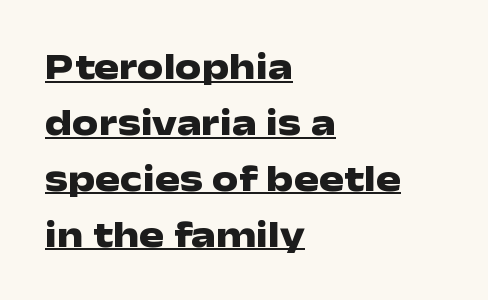
Q: Is the text bold? A: Yes.
Q: Is the text italic (slanted)? A: No, it is upright.
Q: Is the typeface a serif or a sans-serif typeface? A: Sans-serif.
Q: Is the text underlined? A: Yes.
Q: How is the paragraph aligned? A: Left-aligned.
Q: Is the spacing between letters normal or unusually wide? A: Normal.
Q: Is the spacing between lines tight, normal or loose? A: Normal.
Q: Width (condensed, normal, or wide)? A: Wide.
Q: Stroke contrast? A: Low.
Q: x-height? A: Medium.
Q: Monospaced? A: No.
